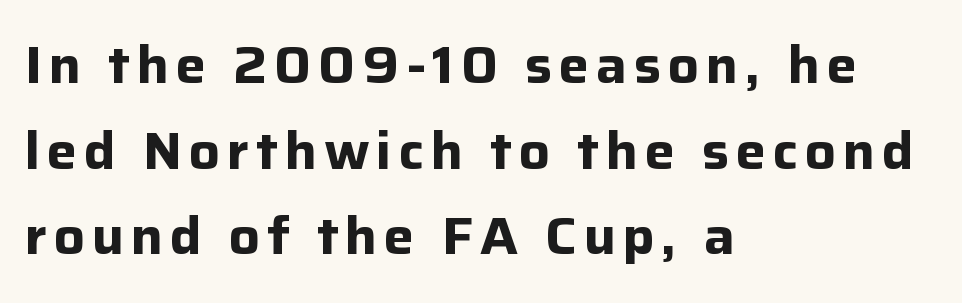
{"serif": "no", "italic": "no", "bold": "yes", "weight": "bold", "width": "normal", "stroke_contrast": "low", "x_height": "medium", "monospaced": "no", "underline": "no", "align": "left", "line_spacing": "normal", "line_spacing_ratio": 1.68, "glyph_px": 51}
